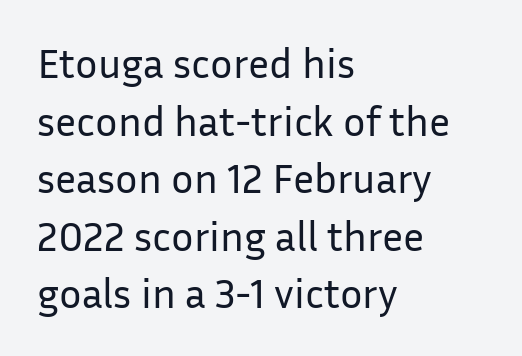
Q: Is the text bold? A: No.
Q: Is the text italic (slanted)? A: No, it is upright.
Q: Is the typeface a serif or a sans-serif typeface? A: Sans-serif.
Q: Is the text underlined? A: No.
Q: How is the paragraph aligned? A: Left-aligned.
Q: Is the spacing between letters normal or unusually wide? A: Normal.
Q: Is the spacing between lines tight, normal or loose? A: Normal.
Q: Width (condensed, normal, or wide)? A: Normal.
Q: Stroke contrast? A: Low.
Q: x-height? A: Medium.
Q: Monospaced? A: No.
